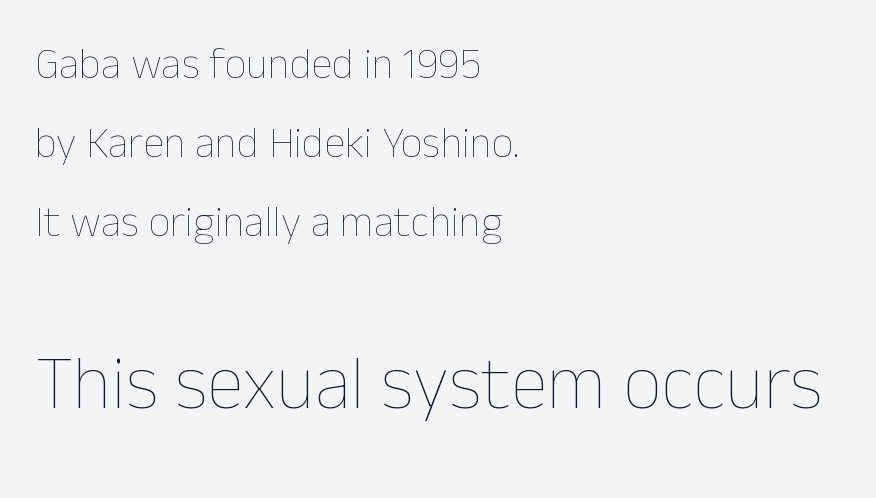
Notice how the stems are strictly vertical — no italics here. Standard letterfit; no display-style spreading of the glyphs. Heft: none added — not bold. Is the block centered? No — it sits flush against the left margin.
